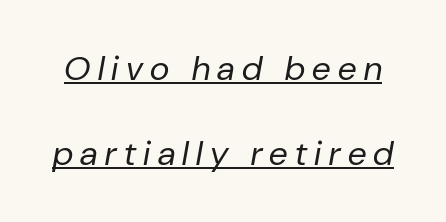
The image shows 34 px regular-weight type, italic (leaning right); set loose line spacing (2.49x), unusually wide letter spacing (+0.22 em), underlined; low stroke contrast and a medium x-height.
